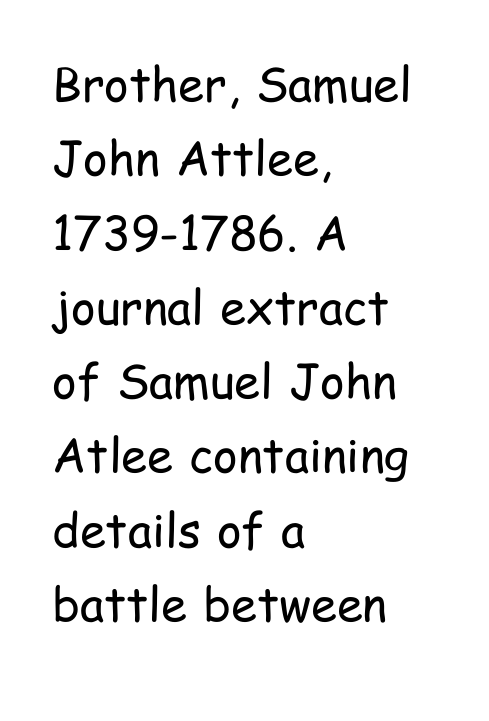
{"serif": "no", "italic": "no", "bold": "no", "weight": "regular", "width": "condensed", "stroke_contrast": "low", "x_height": "medium", "monospaced": "no", "underline": "no", "align": "left", "line_spacing": "normal", "line_spacing_ratio": 1.58, "letter_spacing": "normal", "letter_spacing_em": 0.0, "glyph_px": 47}
